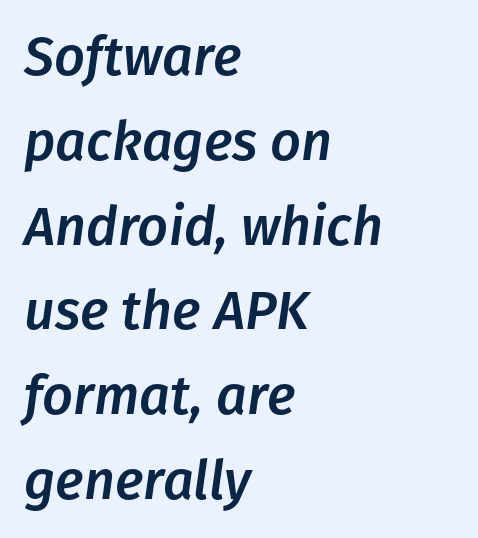
The image shows 54 px text type, italic (leaning right); set left-aligned, normal line spacing (1.57x), normal letter spacing, not underlined; low stroke contrast and a medium x-height.
